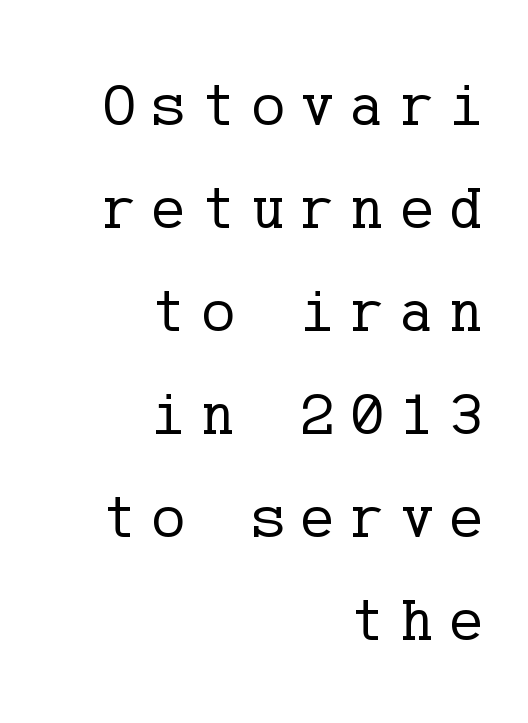
Q: Is the text bold? A: No.
Q: Is the text italic (slanted)? A: No, it is upright.
Q: Is the typeface a serif or a sans-serif typeface? A: Serif.
Q: Is the text underlined? A: No.
Q: How is the paragraph aligned? A: Right-aligned.
Q: Is the spacing between letters normal or unusually wide? A: Unusually wide.
Q: Is the spacing between lines tight, normal or loose? A: Normal.
Q: Width (condensed, normal, or wide)? A: Normal.
Q: Stroke contrast? A: Low.
Q: x-height? A: Medium.
